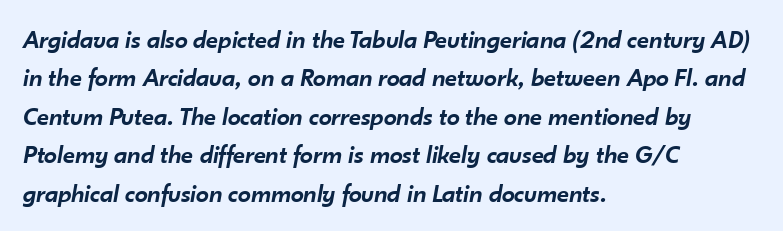
Characters follow at the spacing the type designer built in. Letters rest on an invisible, unmarked baseline. Successive baselines arrive at the customary interval. Typeset ragged right — the left edge is the straight one. The glyphs look as if they've been sheared to an angle. A fair bit of extra ink — the face is semibold, not bold.
